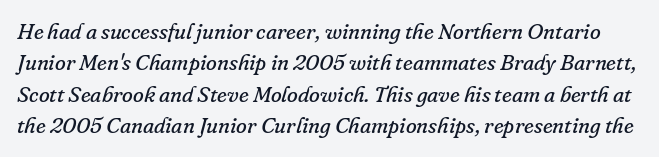
Q: Is the text bold? A: No.
Q: Is the text italic (slanted)? A: Yes, it leans right by about 16 degrees.
Q: Is the text underlined? A: No.
Q: Is the spacing between letters normal or unusually wide? A: Normal.
Q: Is the spacing between lines tight, normal or loose? A: Normal.
